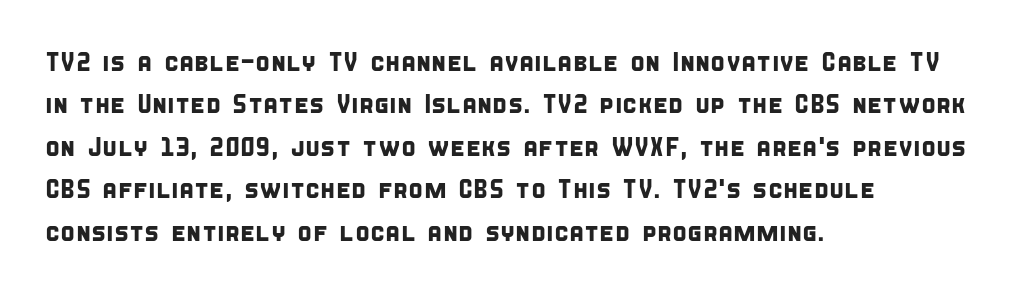
Q: Is the text underlined? A: No.
Q: How is the paragraph aligned? A: Left-aligned.
Q: Is the spacing between letters normal or unusually wide? A: Normal.
Q: Is the spacing between lines tight, normal or loose? A: Normal.
